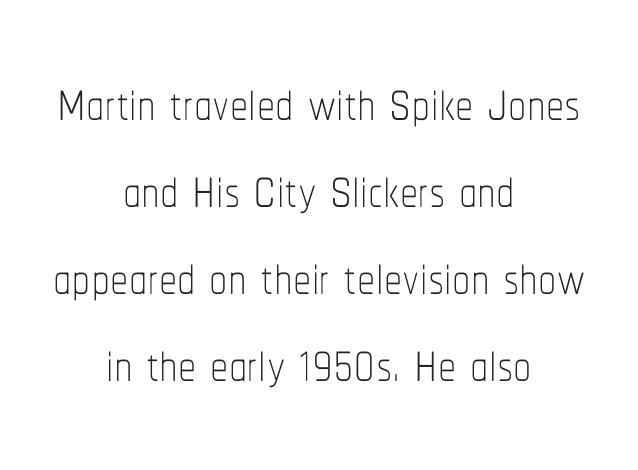
The image shows 73 px thin, condensed type, upright; set centered, line spacing 1.19x, normal letter spacing, not underlined; low stroke contrast and a medium x-height.
